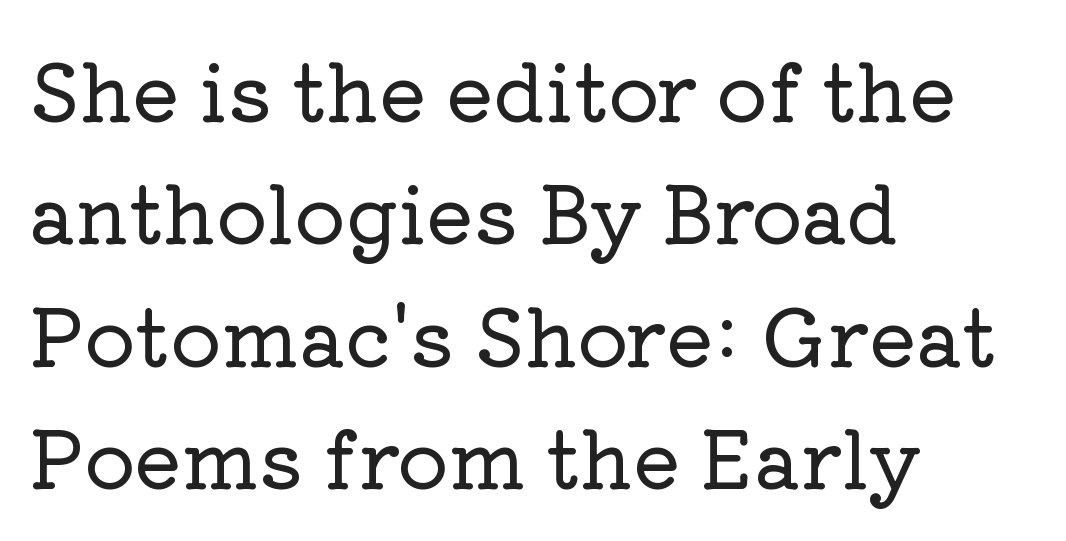
{"serif": "yes", "italic": "no", "width": "normal", "stroke_contrast": "low", "x_height": "medium", "monospaced": "no", "underline": "no", "align": "left", "line_spacing": "normal", "line_spacing_ratio": 1.55, "letter_spacing": "normal", "letter_spacing_em": 0.0, "glyph_px": 79}
